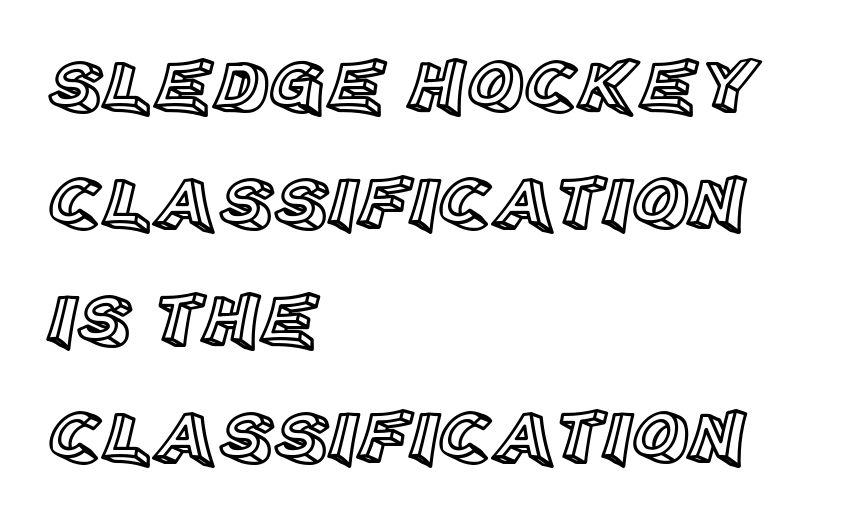
What's the leading like? Ordinary, nothing unusual. Clear beneath every line of the passage. Proportional: the letters do not fall into vertical columns. All the whitespace from short lines collects on the right. The face used here is rendered with its standard letterfit.
